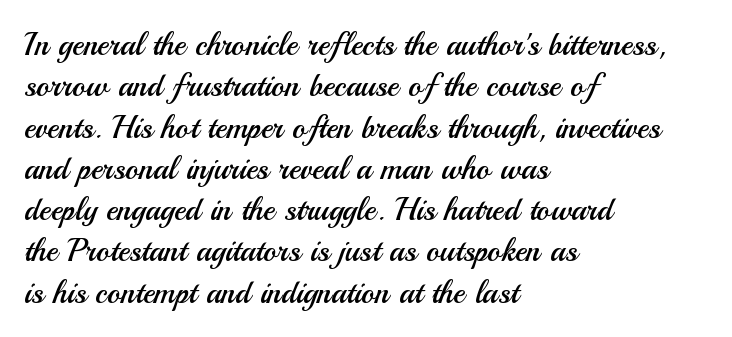
The strip under each line holds only bare page. Does the leading feel generous? No, just average. The text was rendered using a sans face with plain stroke endings. Stems here are at most as thick as an everyday book face. The tracking reads as untouched default to a designer's eye.
